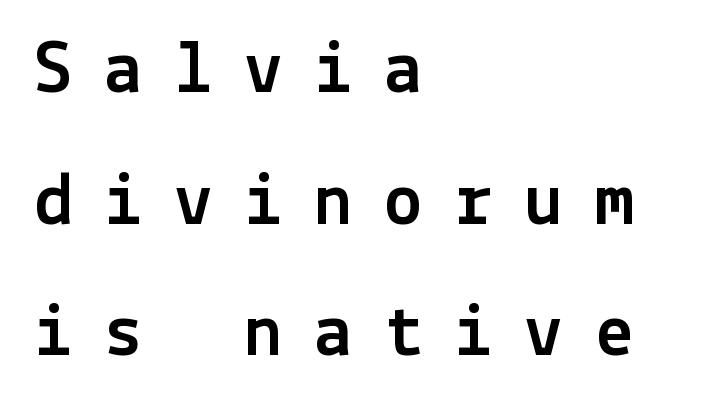
The image shows 77 px sans-serif type, upright; set left-aligned, line spacing 1.71x, unusually wide letter spacing (+0.41 em), not underlined; a medium x-height.
